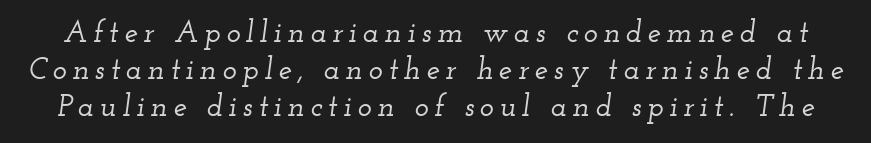
{"serif": "yes", "italic": "yes", "lean": "right", "slant_degrees": 12, "width": "wide", "stroke_contrast": "low", "x_height": "small", "monospaced": "no", "underline": "no", "line_spacing_ratio": 1.23, "glyph_px": 30}
